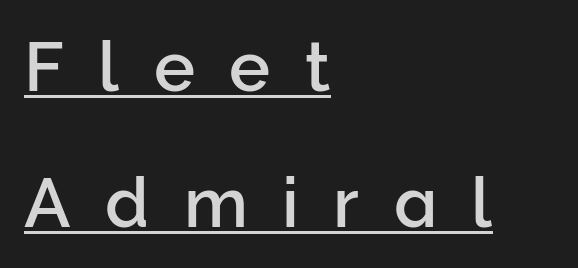
{"serif": "no", "italic": "no", "width": "normal", "stroke_contrast": "low", "x_height": "medium", "monospaced": "no", "underline": "yes", "align": "left", "line_spacing": "loose", "line_spacing_ratio": 1.97, "letter_spacing": "wide", "letter_spacing_em": 0.5, "glyph_px": 69}
